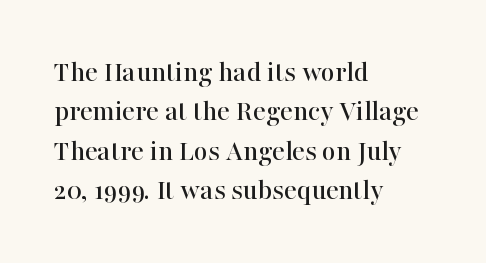
Q: Is the text italic (slanted)? A: No, it is upright.
Q: Is the typeface a serif or a sans-serif typeface? A: Serif.
Q: Is the text underlined? A: No.
Q: How is the paragraph aligned? A: Left-aligned.
Q: Is the spacing between letters normal or unusually wide? A: Normal.
Q: Is the spacing between lines tight, normal or loose? A: Normal.
Q: Width (condensed, normal, or wide)? A: Normal.
Q: Stroke contrast? A: High.
Q: x-height? A: Medium.
Q: Monospaced? A: No.
